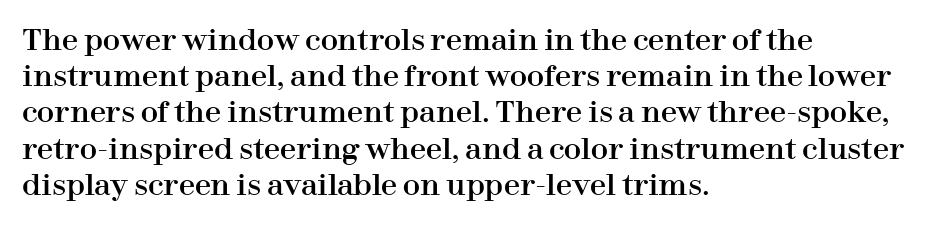
{"serif": "yes", "italic": "no", "width": "normal", "stroke_contrast": "high", "x_height": "medium", "monospaced": "no", "underline": "no", "align": "left", "line_spacing": "normal", "line_spacing_ratio": 1.25, "letter_spacing": "normal", "letter_spacing_em": 0.0, "glyph_px": 29}
